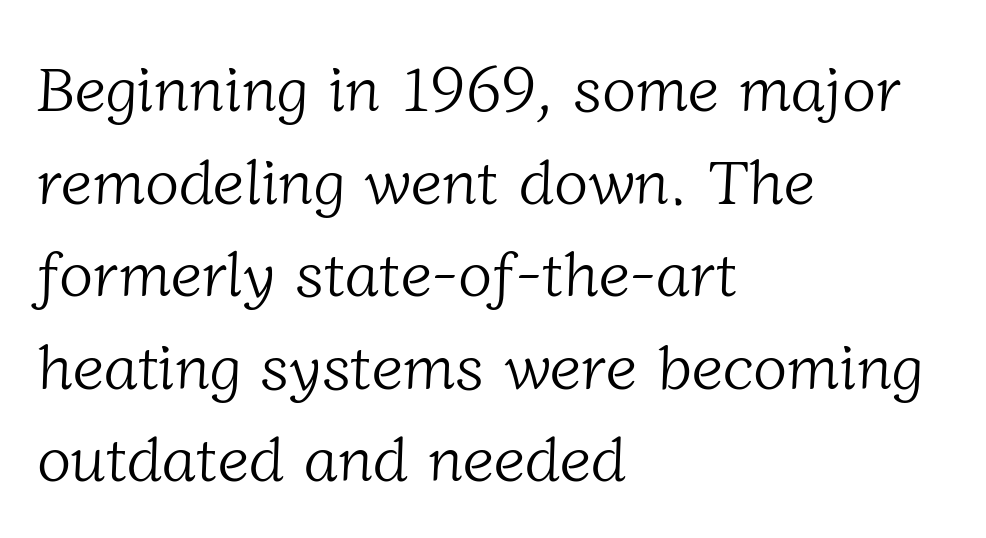
Q: Is the text bold? A: No.
Q: Is the typeface a serif or a sans-serif typeface? A: Serif.
Q: Is the text underlined? A: No.
Q: How is the paragraph aligned? A: Left-aligned.
Q: Is the spacing between letters normal or unusually wide? A: Normal.
Q: Is the spacing between lines tight, normal or loose? A: Normal.
Q: Width (condensed, normal, or wide)? A: Normal.
Q: Stroke contrast? A: Low.
Q: x-height? A: Medium.
Q: Monospaced? A: No.
